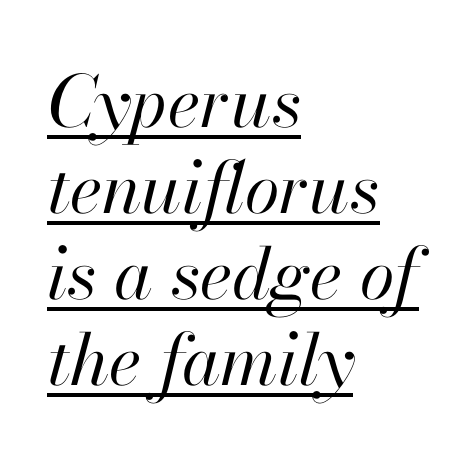
The image shows 71 px regular-weight type, italic (leaning right); set left-aligned, line spacing 1.21x, normal letter spacing, underlined; high stroke contrast and a small x-height.
